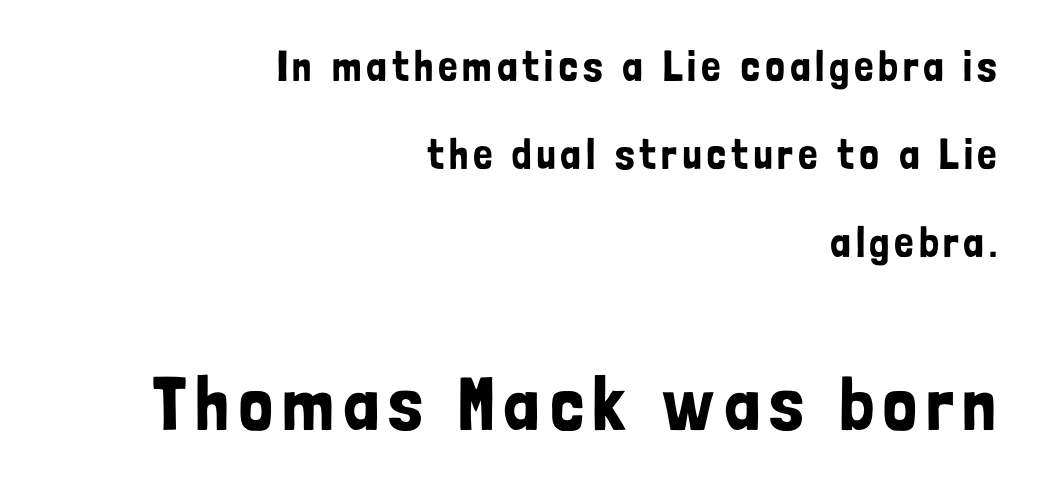
To sum up the face: it is a sans, with no serifs. Compared with typical paragraphs, the rows here are farther apart. The letters stand straight up with perfectly vertical stems. The letters in the lower block stand taller than those in the block above. Caption: multi-line text, flush right, ragged left. Anything drawn beneath the words? Only blank space.
